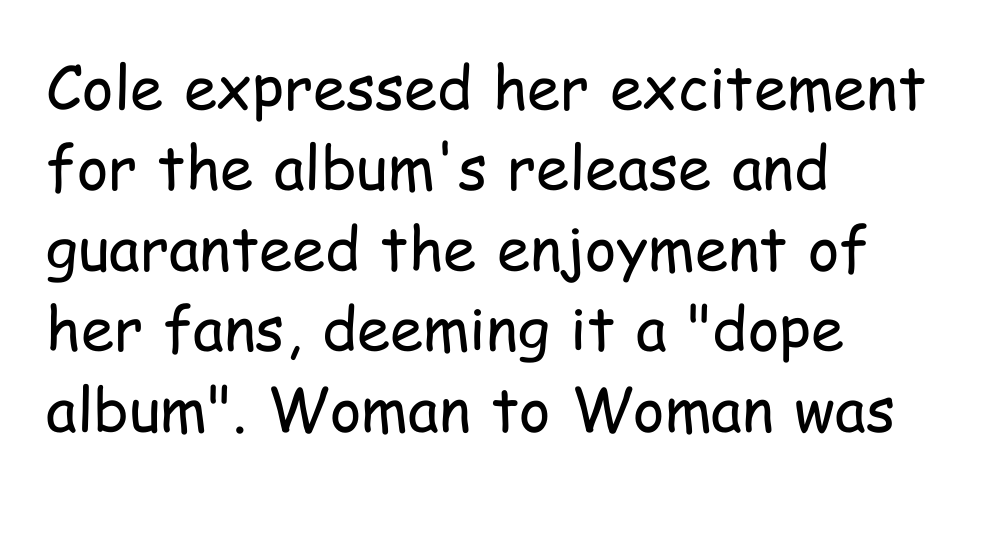
The image shows 60 px regular-weight, condensed sans-serif type, upright; set left-aligned, normal line spacing (1.34x), normal letter spacing, not underlined; low stroke contrast and a medium x-height.
